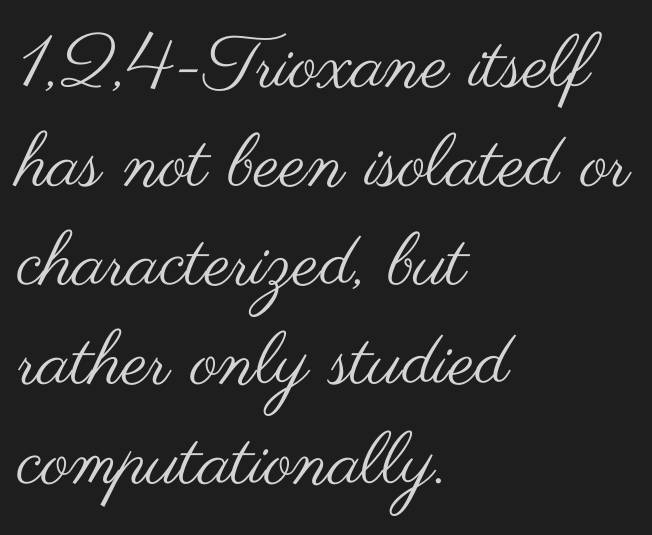
{"serif": "no", "bold": "no", "weight": "regular", "width": "wide", "stroke_contrast": "medium", "x_height": "small", "monospaced": "no", "underline": "no", "align": "left", "line_spacing": "normal", "line_spacing_ratio": 1.34, "letter_spacing": "normal", "letter_spacing_em": 0.0, "glyph_px": 74}
